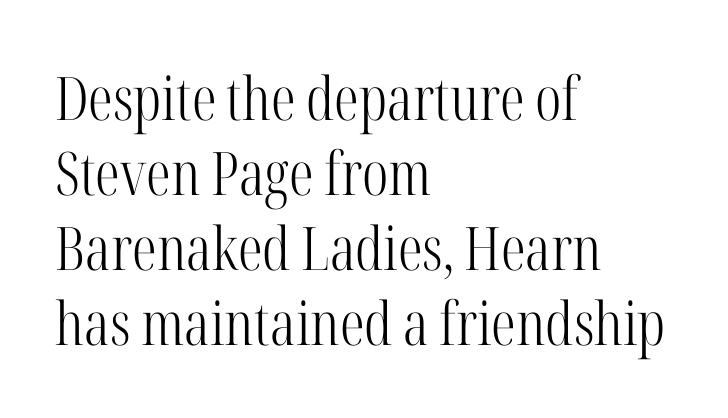
The image shows 60 px light, condensed serif type, upright; set left-aligned, normal line spacing (1.25x), normal letter spacing, not underlined; high stroke contrast and a medium x-height.
